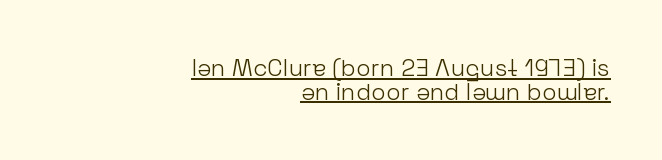
A rule runs beneath these lines of type. Honestly, the letter spacing is just normal — you wouldn't notice it. Italic: no, the glyphs are upright roman. The ragged edge is on the left, which tells us the setting is flush right. Heaviness? Minimal to ordinary, like unemphasized prose.
